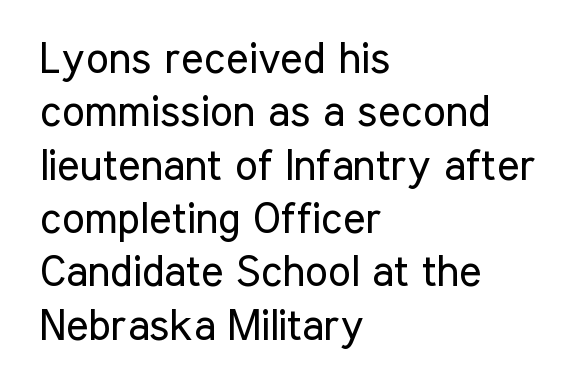
Here the designer chose a conventional face with non-uniform glyph widths. The ragged edge is on the right, which tells us the setting is flush left. Letterform terminals end flat and unadorned throughout the passage. Students, note that the glyphs here touch the page at normal intervals. The zone under the glyphs is completely vacant. Stem width sits at or under what a default text font uses.
